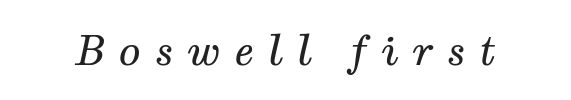
The passage shown leans; its letterforms are oblique. The font family rendered here belongs to the serif group. These lines are rendered in a variable-pitch font. The passage shown has open, widely tracked lettering throughout. The font sits on the lighter half of the weight spectrum, regular included.
